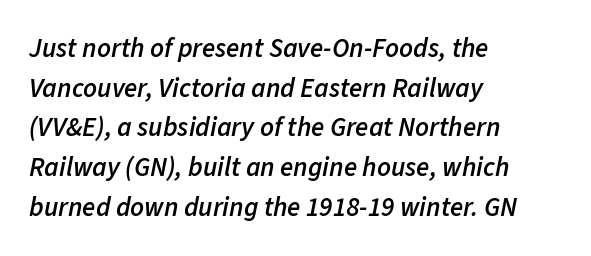
{"italic": "yes", "lean": "right", "slant_degrees": 11, "bold": "semi", "underline": "no", "align": "left", "line_spacing": "normal", "line_spacing_ratio": 1.47, "letter_spacing": "normal", "letter_spacing_em": 0.0, "glyph_px": 27}
